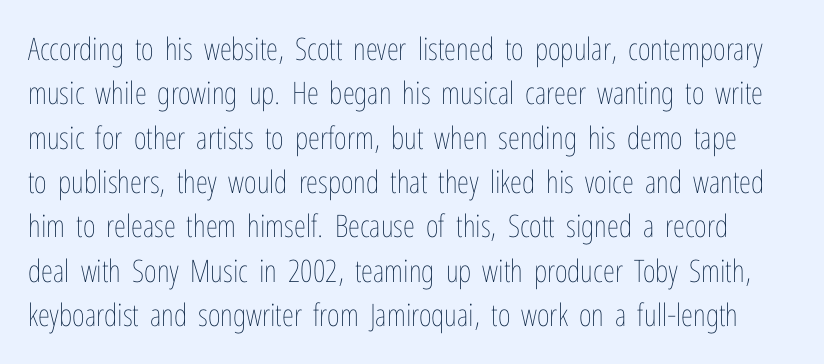
Is this a heavy cut? Hardly; it is regular or lighter. Vertically, the passage feels balanced, rows spaced as you'd expect. Each letter keeps its own natural width here, so spacing adapts to shape. The foot of each line stays bare and open. Do the letters lean? They stand straight. Tracking value appears to be zero — textbook default spacing.
